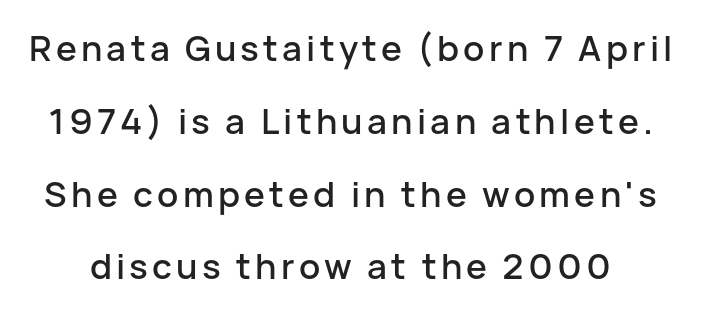
Lines of text with bare space underneath. Tall strokes in this sample are plumb rather than angled. You could fit nearly another row in the gap between these rows. This sample has the flowing, uneven cadence of proportional lettering. Serif or sans? Sans — the stroke terminals are bare.
